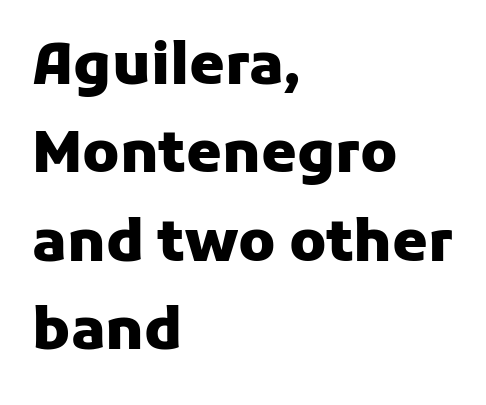
Q: Is the text bold? A: Yes.
Q: Is the text italic (slanted)? A: No, it is upright.
Q: Is the typeface a serif or a sans-serif typeface? A: Sans-serif.
Q: Is the text underlined? A: No.
Q: How is the paragraph aligned? A: Left-aligned.
Q: Is the spacing between letters normal or unusually wide? A: Normal.
Q: Is the spacing between lines tight, normal or loose? A: Normal.
Q: Width (condensed, normal, or wide)? A: Normal.
Q: Stroke contrast? A: Low.
Q: x-height? A: Medium.
Q: Monospaced? A: No.
